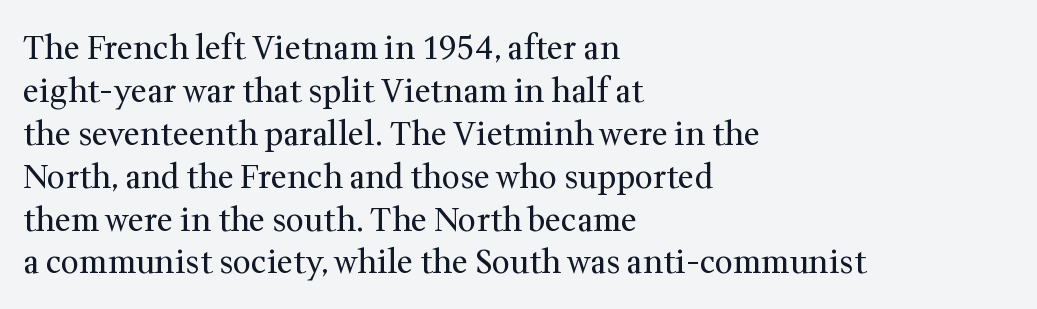
{"serif": "yes", "italic": "no", "bold": "no", "weight": "regular", "width": "normal", "stroke_contrast": "medium", "x_height": "medium", "monospaced": "no", "underline": "no", "align": "left", "line_spacing": "normal", "line_spacing_ratio": 1.34, "letter_spacing": "normal", "letter_spacing_em": 0.0, "glyph_px": 32}
